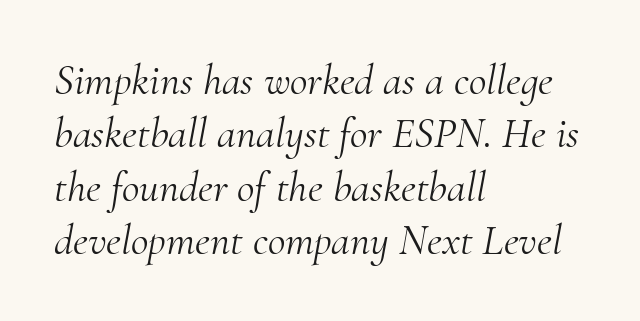
Slanted lettering throughout. Visually the block forms a straight wall on the left and a jagged coastline on the right. Looks like regular typesetting: each glyph gets only the width it needs. Words float on clear page, feet unadorned. Caption: standard tracking, unaltered. The font is comparable to plain body text, perhaps lighter.
